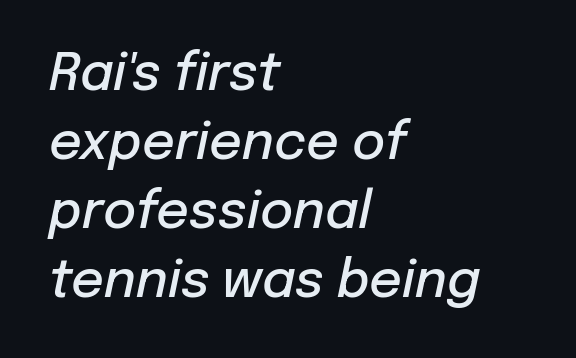
Looks like regular typesetting: each glyph gets only the width it needs. Compared with an ordinary text face, these strokes are moderately heavier — a semibold. If you drew a ruler down the left edge, every line would touch it. Default kerning and tracking; the words read as compact shapes. Characters are canted at an angle relative to the baseline's perpendicular.
